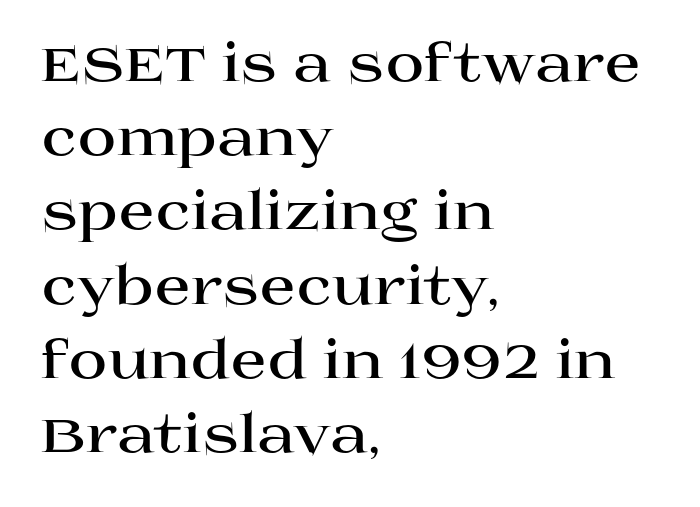
Q: Is the text bold? A: Yes.
Q: Is the text italic (slanted)? A: No, it is upright.
Q: Is the typeface a serif or a sans-serif typeface? A: Serif.
Q: Is the text underlined? A: No.
Q: How is the paragraph aligned? A: Left-aligned.
Q: Is the spacing between letters normal or unusually wide? A: Normal.
Q: Is the spacing between lines tight, normal or loose? A: Normal.
Q: Width (condensed, normal, or wide)? A: Wide.
Q: Stroke contrast? A: High.
Q: x-height? A: Large.
Q: Monospaced? A: No.
